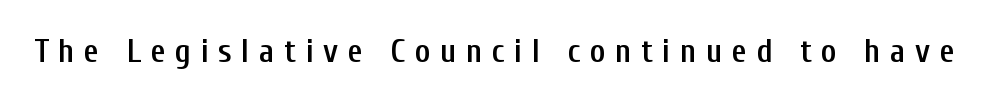
Caption: expanded tracking, letters set apart. Is the type bold? Partly — it's a semibold, heavier than regular but not fully bold. Designer's note — italics off, roman on. Underlining? Definitely not there. Classification — sans serif.
